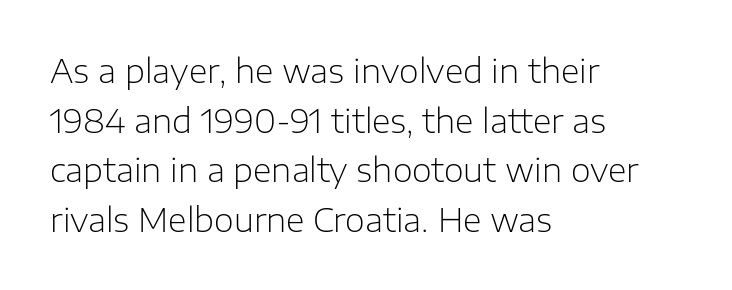
Does the type have serifs? No, each stem ends abruptly. Stroke thickness stays within the range of a standard reading face or lighter. Spacing verdict: proportional, widths tailored to each character. Rule under the text: the space is simply empty.
